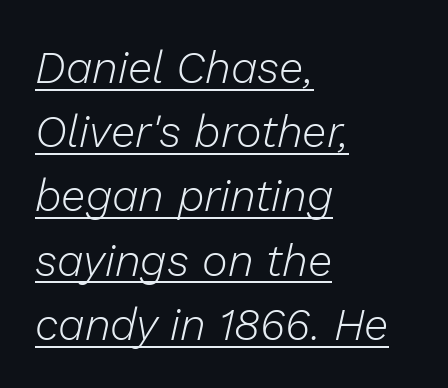
The image shows 44 px light type, italic (leaning right); set left-aligned, normal line spacing (1.46x), normal letter spacing, underlined; low stroke contrast and a medium x-height.
